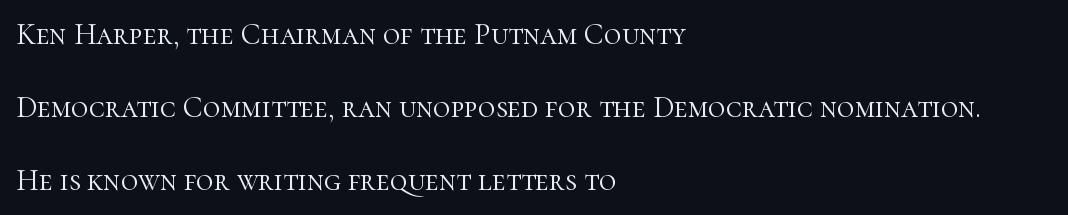
The image shows 30 px light serif type, upright; set left-aligned, loose line spacing (2.43x), normal letter spacing, not underlined; high stroke contrast and a medium x-height.
